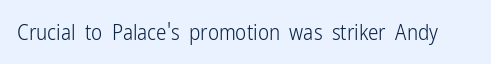
The passage shown is not underscored anywhere. The font's upright variant was chosen for this text. Stems here are at most as thick as an everyday book face. Observe the ordinary spacing: letters are neighbours, not strangers.
